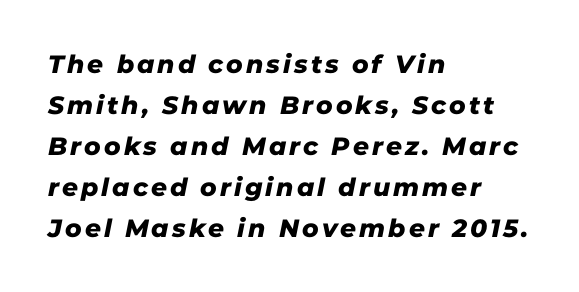
This block has exactly the height ordinary leading produces. Clear beneath every line of the passage. The paragraph has a hard left edge and a soft right edge.
